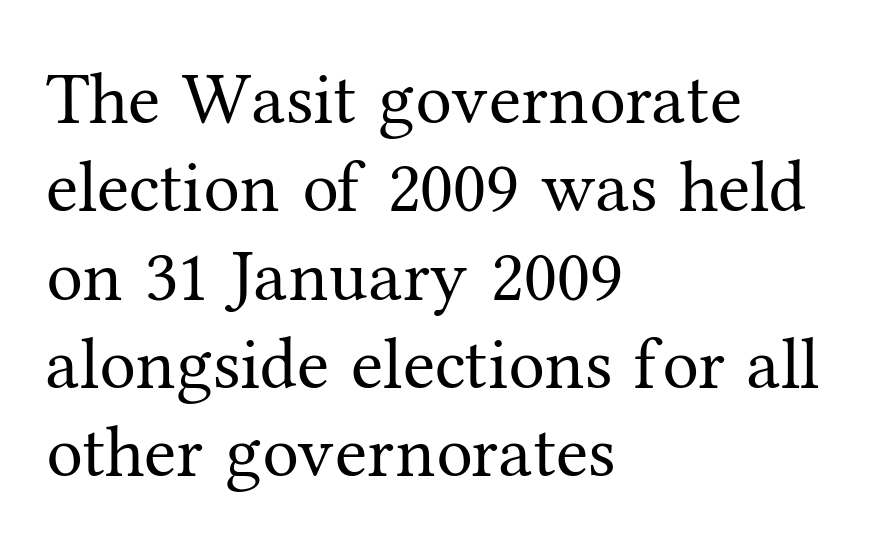
The type family on display is of the serif kind. The weight tops out at a normal text grade. The typesetter chose a ragged-right arrangement here. Spacing verdict: proportional, widths tailored to each character. It's the straight-up-and-down kind of type.
